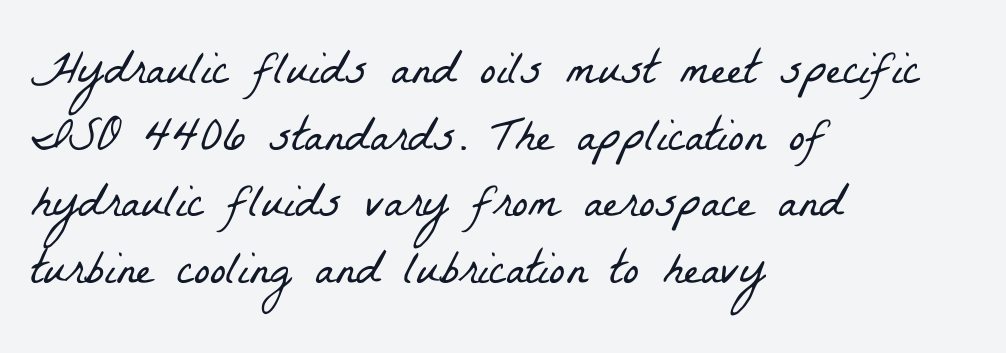
The image shows 48 px light, condensed serif type; set left-aligned, normal line spacing (1.39x), normal letter spacing, not underlined; low stroke contrast and a medium x-height.
